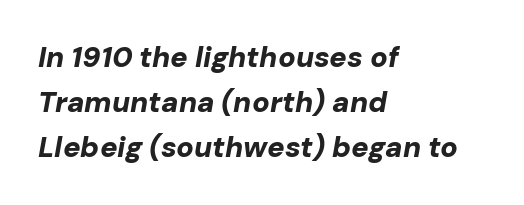
Each line starts at the same left margin while the right side varies. Inter-character spacing is left at the font's built-in metrics. Style check: oblique. The line-height multiplier appears to be the usual default. Underline: absent.
